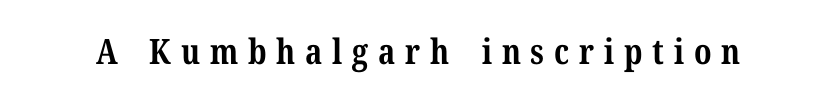
Q: Is the text bold? A: Yes.
Q: Is the text italic (slanted)? A: No, it is upright.
Q: Is the typeface a serif or a sans-serif typeface? A: Serif.
Q: Is the text underlined? A: No.
Q: Is the spacing between letters normal or unusually wide? A: Unusually wide.
Q: Width (condensed, normal, or wide)? A: Normal.
Q: Stroke contrast? A: Medium.
Q: x-height? A: Medium.
Q: Monospaced? A: No.
